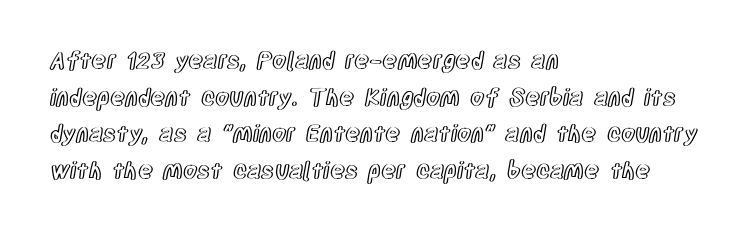
{"underline": "no", "align": "left", "line_spacing": "normal", "line_spacing_ratio": 1.59, "letter_spacing": "normal", "letter_spacing_em": 0.0, "glyph_px": 23}
